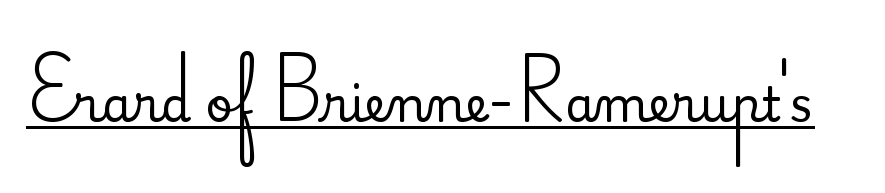
{"serif": "yes", "italic": "no", "width": "normal", "stroke_contrast": "medium", "x_height": "small", "monospaced": "no", "underline": "yes", "letter_spacing": "normal", "letter_spacing_em": 0.0, "glyph_px": 48}
